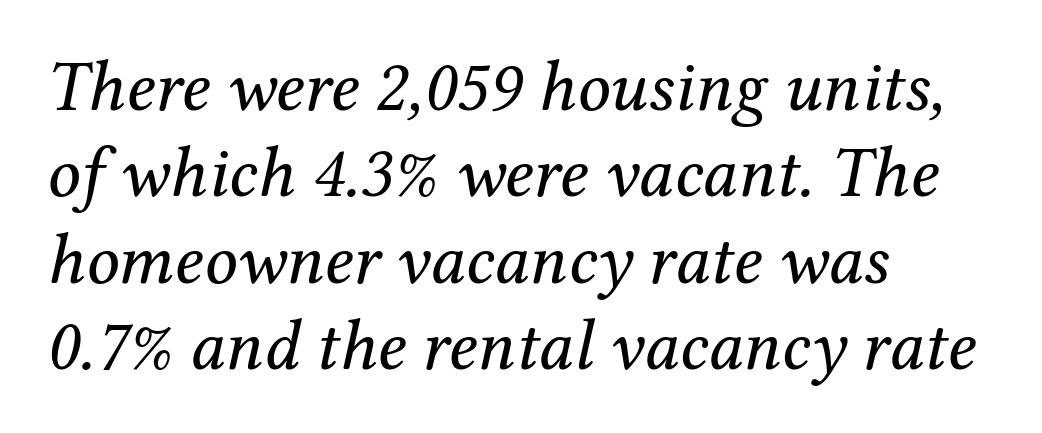
The image shows 72 px regular-weight serif type, italic (leaning right); set left-aligned, line spacing 1.2x, normal letter spacing, not underlined; medium stroke contrast and a medium x-height.
